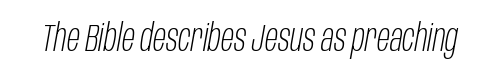
{"italic": "yes", "lean": "right", "slant_degrees": 10, "bold": "no", "weight": "light", "width": "condensed", "stroke_contrast": "low", "x_height": "large", "monospaced": "no", "underline": "no", "letter_spacing": "normal", "letter_spacing_em": 0.0, "glyph_px": 38}
